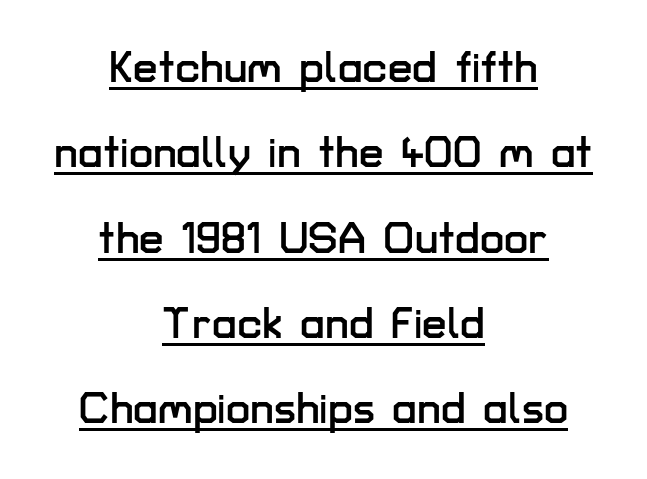
Q: Is the text italic (slanted)? A: No, it is upright.
Q: Is the typeface a serif or a sans-serif typeface? A: Sans-serif.
Q: Is the text underlined? A: Yes.
Q: How is the paragraph aligned? A: Centered.
Q: Is the spacing between letters normal or unusually wide? A: Normal.
Q: Is the spacing between lines tight, normal or loose? A: Loose.
Q: Width (condensed, normal, or wide)? A: Normal.
Q: Stroke contrast? A: Low.
Q: x-height? A: Medium.
Q: Monospaced? A: No.
